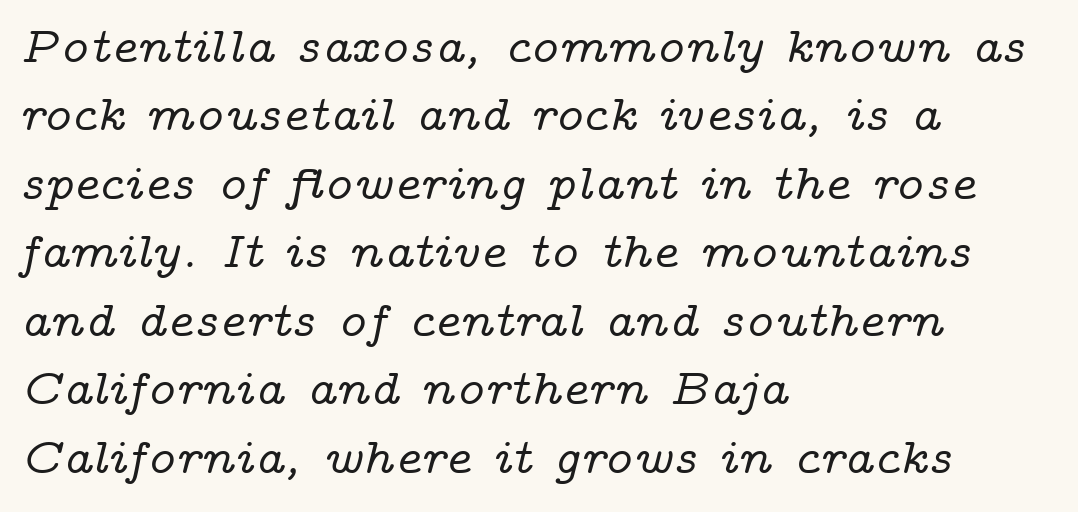
{"serif": "yes", "italic": "yes", "lean": "right", "slant_degrees": 14, "width": "wide", "stroke_contrast": "low", "x_height": "medium", "monospaced": "no", "underline": "no", "align": "left", "line_spacing": "normal", "line_spacing_ratio": 1.37, "letter_spacing": "normal", "letter_spacing_em": 0.0, "glyph_px": 50}
